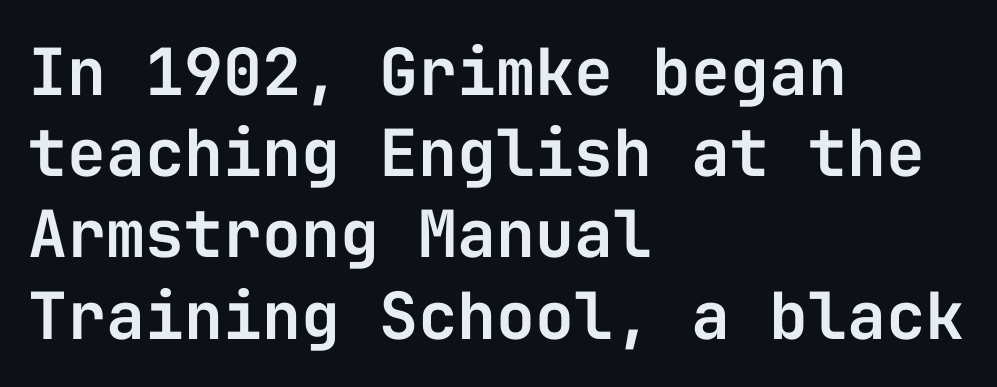
Where is the straight margin? On the left. In terms of posture, this sample is upright. The space directly below the letters is spotless. The space between consecutive lines is moderate.
